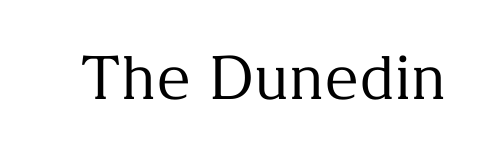
{"serif": "yes", "italic": "no", "bold": "no", "weight": "regular", "width": "normal", "stroke_contrast": "medium", "x_height": "medium", "monospaced": "no", "underline": "no", "letter_spacing": "normal", "letter_spacing_em": 0.0, "glyph_px": 60}
